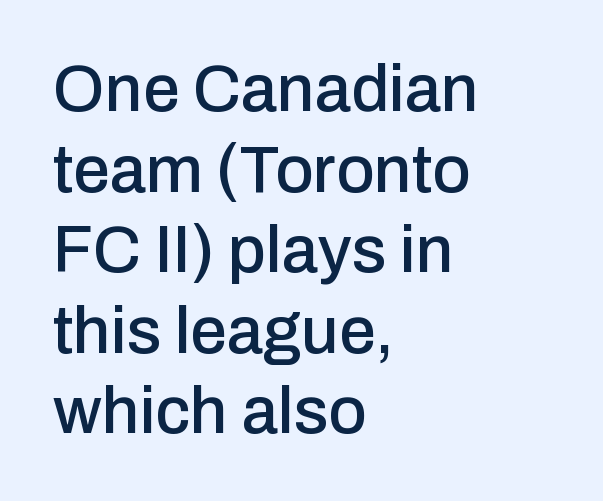
The image shows 66 px sans-serif type, upright; set left-aligned, line spacing 1.22x, normal letter spacing, not underlined; low stroke contrast and a medium x-height.
